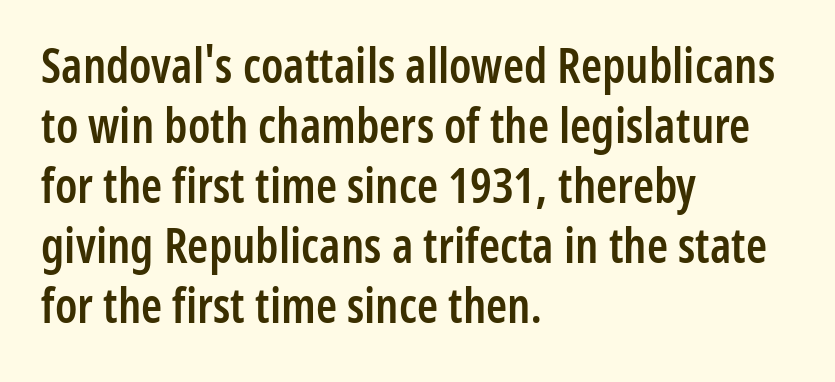
Heft: intermediate — a semibold. This sample uses a sans-serif face. Vertical spacing — default. Designer's note — italics off, roman on.
